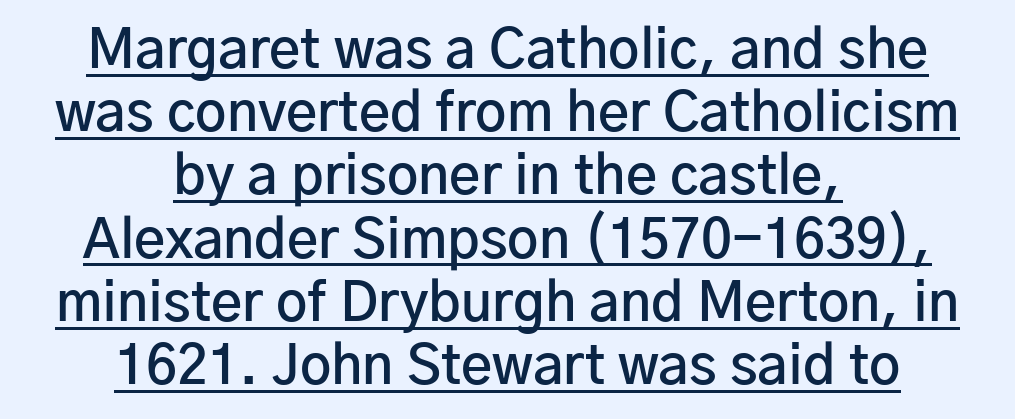
Typeset on center — no edge is straight. What stands out about the letter spacing? Nothing — it is the standard amount. The passage shown is typed in a proportional face where columns would drift. The type sits square on the baseline with zero lean. A continuous stroke trails under the words, as in a hyperlink.
